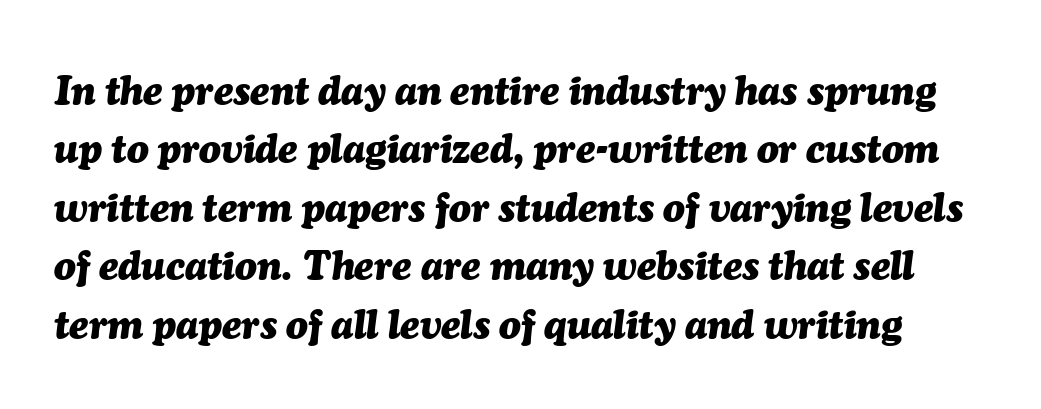
Q: Is the text bold? A: Yes.
Q: Is the text italic (slanted)? A: Yes, it leans right by about 7 degrees.
Q: Is the text underlined? A: No.
Q: Is the spacing between letters normal or unusually wide? A: Normal.
Q: Is the spacing between lines tight, normal or loose? A: Normal.
Q: Width (condensed, normal, or wide)? A: Normal.
Q: Stroke contrast? A: Medium.
Q: x-height? A: Medium.
Q: Monospaced? A: No.
